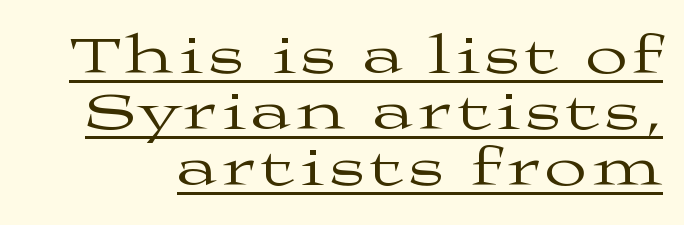
{"serif": "yes", "italic": "no", "bold": "no", "weight": "regular", "width": "wide", "stroke_contrast": "medium", "x_height": "medium", "monospaced": "no", "underline": "yes", "line_spacing": "tight", "line_spacing_ratio": 1.02, "glyph_px": 55}
